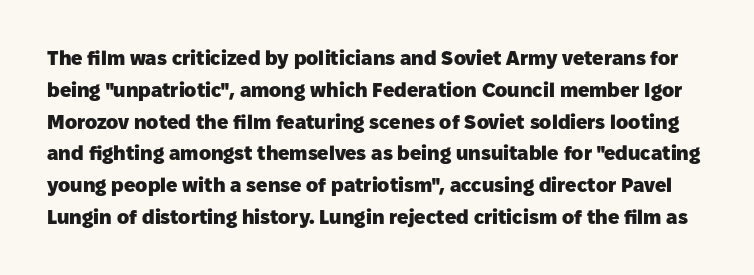
Each row of text sits above clean, open space. Every letter is thick-stroked: bold, no question. Letter spacing: default. The letters stand upright; this is a roman face.
